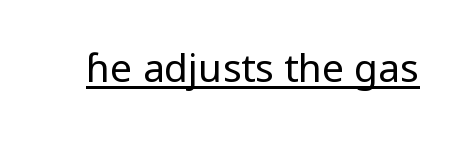
What kind of face is this? One without serifs — a sans. You can see a thin bar hugging the bottom of the glyphs. Ascenders rise straight up at ninety degrees. The weight tops out at a normal text grade. Varying glyph widths throughout — classic text-font behaviour. Look at the tracking — it's just the regular setting, nothing added.
